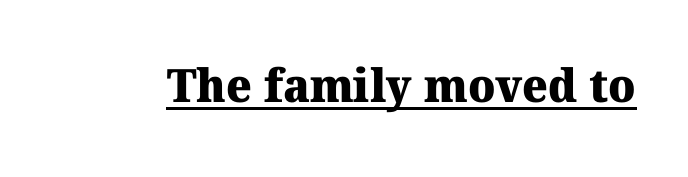
{"serif": "yes", "bold": "yes", "weight": "heavy", "width": "normal", "stroke_contrast": "medium", "x_height": "medium", "monospaced": "no", "underline": "yes", "letter_spacing": "normal", "letter_spacing_em": 0.0, "glyph_px": 46}
